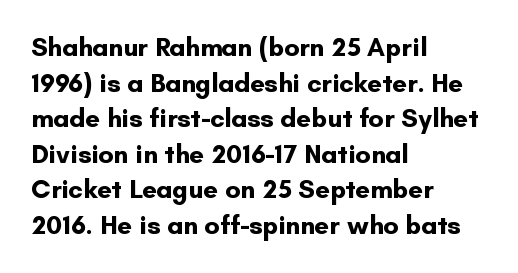
Q: Is the text bold? A: Yes.
Q: Is the text italic (slanted)? A: No, it is upright.
Q: Is the text underlined? A: No.
Q: How is the paragraph aligned? A: Left-aligned.
Q: Is the spacing between letters normal or unusually wide? A: Normal.
Q: Is the spacing between lines tight, normal or loose? A: Normal.
